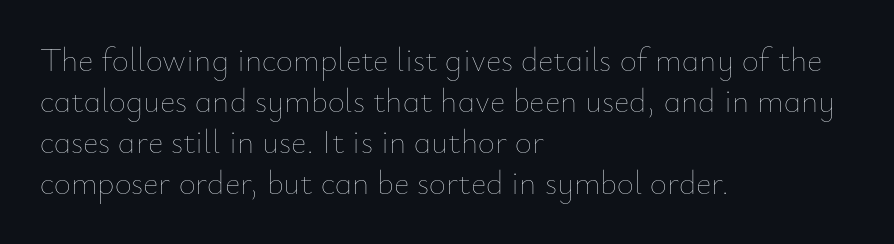
{"italic": "no", "bold": "no", "weight": "thin", "width": "normal", "stroke_contrast": "low", "x_height": "small", "monospaced": "no", "underline": "no", "align": "left", "line_spacing_ratio": 1.24, "letter_spacing": "normal", "letter_spacing_em": 0.0, "glyph_px": 33}
